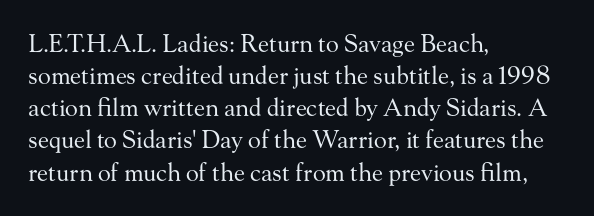
The strip under each line holds only bare page. You could call the tracking neutral — neither tight nor loose. Where is the straight margin? On the left. Upright lettering throughout. The weight tops out at a normal text grade.
